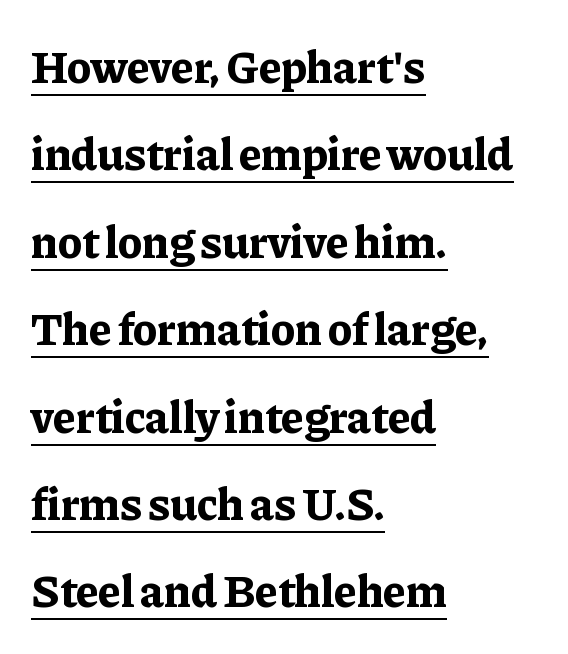
The image shows 46 px bold serif type, upright; set left-aligned, loose line spacing (1.9x), normal letter spacing, underlined; low stroke contrast and a medium x-height.
